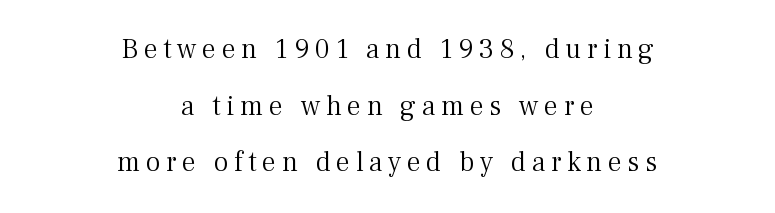
{"serif": "yes", "italic": "no", "bold": "no", "weight": "light", "width": "normal", "stroke_contrast": "medium", "x_height": "medium", "monospaced": "no", "underline": "no", "align": "center", "line_spacing": "loose", "line_spacing_ratio": 2.02, "letter_spacing": "wide", "letter_spacing_em": 0.2, "glyph_px": 28}
